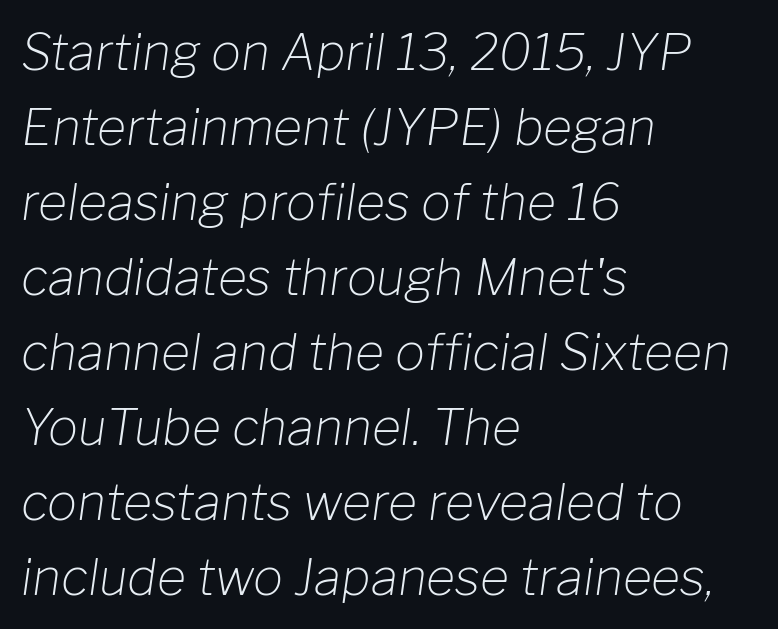
A typesetter would call this proportional, since set widths differ per character. The passage shown stacks its lines at a standard gap. Nobody touched the tracking dial on this one. Descenders are the only things crossing below the line. Where is the straight margin? On the left. Caption: face not bold, strokes unweighted.
